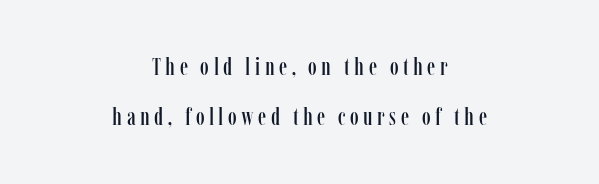
The image shows 25 px text type, upright; set centered, loose line spacing (2.01x), not underlined.
